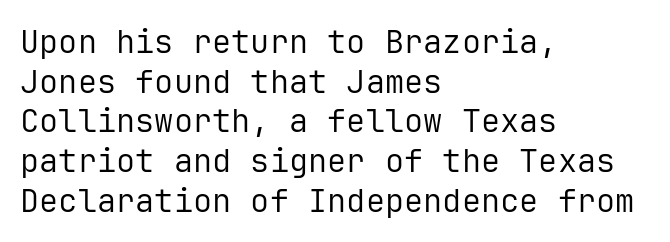
Type style note: lacks serifs. Spacing verdict: monospaced, one width for all characters. A classic flush-left, rag-right setting is used for this passage. Lines of text with bare space underneath. This reads as an unemphasized weight, regular at the heaviest.
